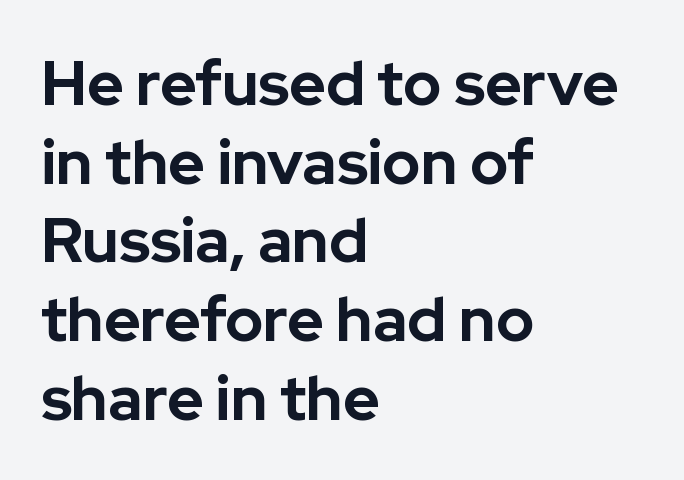
{"serif": "no", "italic": "no", "bold": "yes", "weight": "bold", "width": "normal", "stroke_contrast": "low", "x_height": "medium", "monospaced": "no", "underline": "no", "align": "left", "line_spacing": "normal", "line_spacing_ratio": 1.27, "letter_spacing": "normal", "letter_spacing_em": 0.0, "glyph_px": 62}
